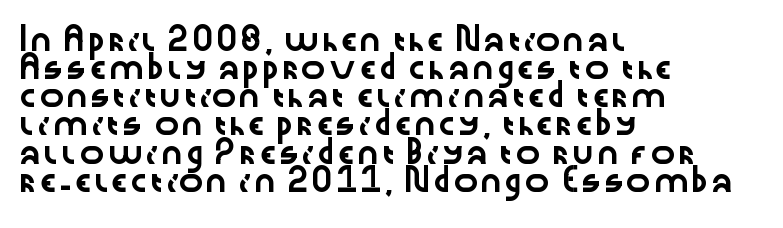
The image shows 21 px text type, upright; set left-aligned, normal line spacing (1.34x), normal letter spacing, not underlined.
